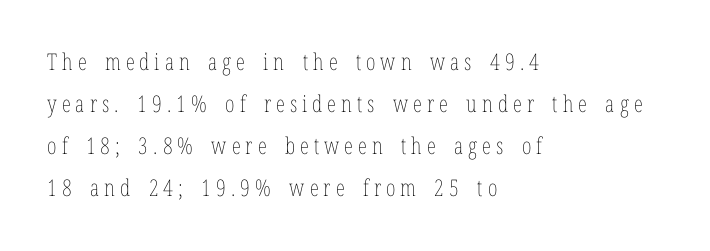
The image shows 23 px text type, upright; set left-aligned, line spacing 1.82x, unusually wide letter spacing (+0.22 em), not underlined.
